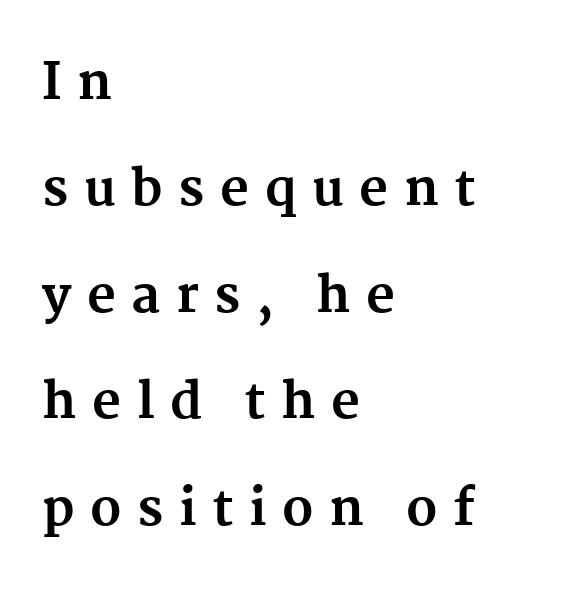
The image shows 50 px bold serif type, upright; set left-aligned, loose line spacing (2.13x), unusually wide letter spacing (+0.31 em), not underlined; medium stroke contrast and a medium x-height.
